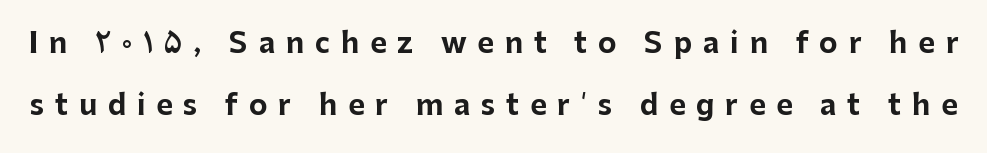
Loosely led — the rows are spread out. The zone under the glyphs is completely vacant. The type family on display is of the sans-serif kind. Heavy, bold letterforms. A typesetter would call this heavily tracked-out type. Does the lettering tilt? It doesn't — this is upright.
